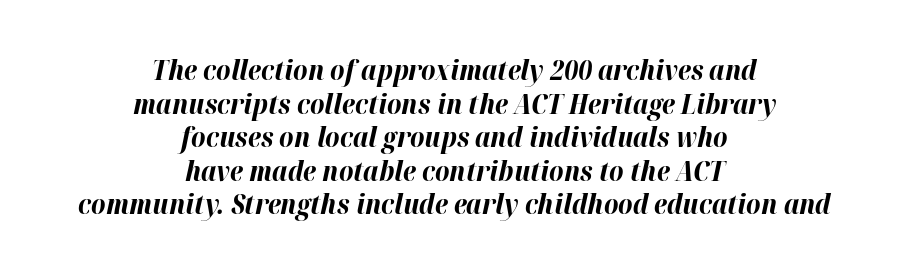
Anything drawn beneath the words? Only blank space. The paragraph shown floats in the horizontal middle. Looking at the ascenders, they clearly lean. The passage shown is typed in a proportional face where columns would drift. Strokes here are thick enough to call this a true bold. The tracking reads as untouched default to a designer's eye.
